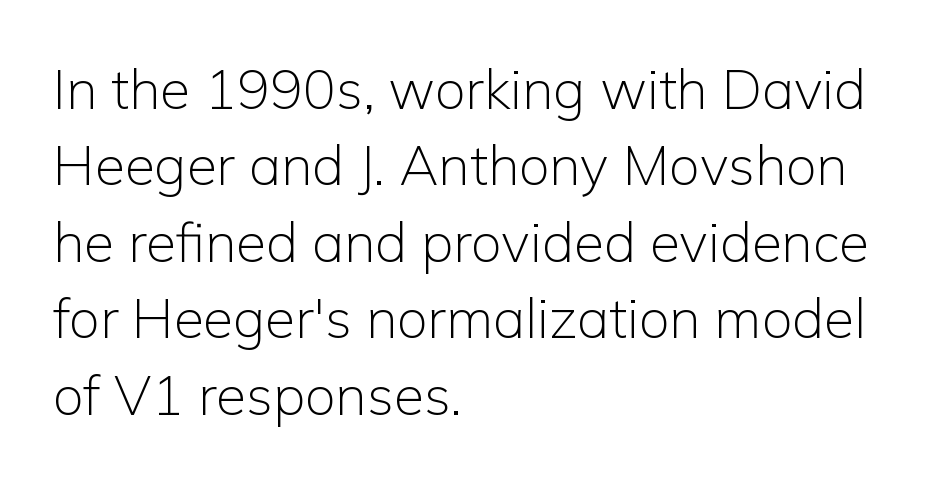
The image shows 55 px light sans-serif type, upright; set left-aligned, normal line spacing (1.39x), normal letter spacing, not underlined; low stroke contrast and a medium x-height.
